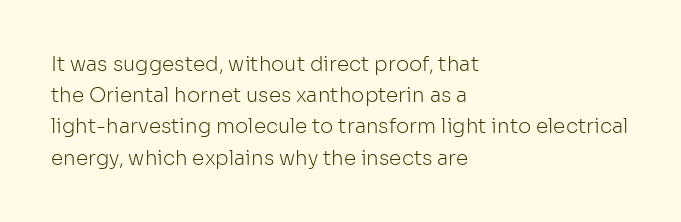
{"italic": "no", "bold": "no", "underline": "no", "align": "left", "line_spacing": "normal", "line_spacing_ratio": 1.56, "letter_spacing": "normal", "letter_spacing_em": 0.0, "glyph_px": 20}
